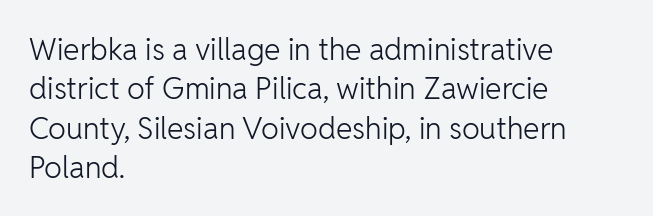
The image shows 30 px light sans-serif type, upright; set left-aligned, normal line spacing (1.31x), normal letter spacing, not underlined; low stroke contrast and a medium x-height.
